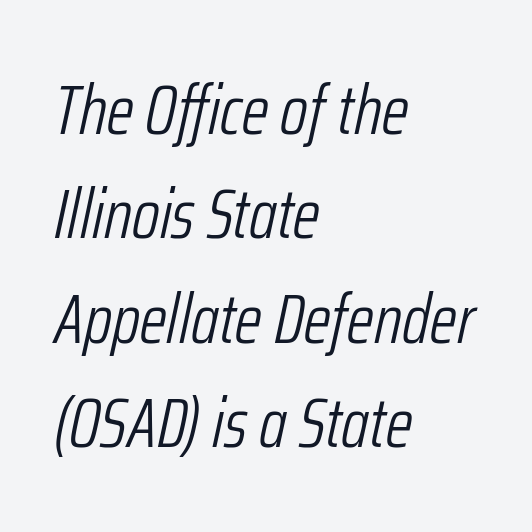
The image shows 70 px light, condensed type, italic (leaning right); set left-aligned, normal line spacing (1.49x), normal letter spacing, not underlined; low stroke contrast and a medium x-height.
